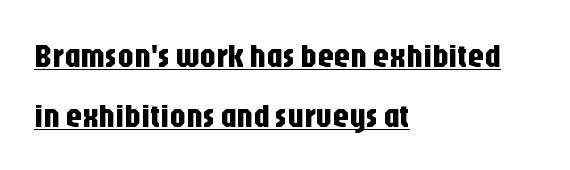
Check the space under the baseline: a stroke is drawn there. The rag falls on the right side of this text block. Upright lettering throughout. Is the letter spacing exaggerated? No — it looks like the ordinary default. The passage shown is typed in a proportional face where columns would drift. Letterform terminals end flat and unadorned throughout the passage.
